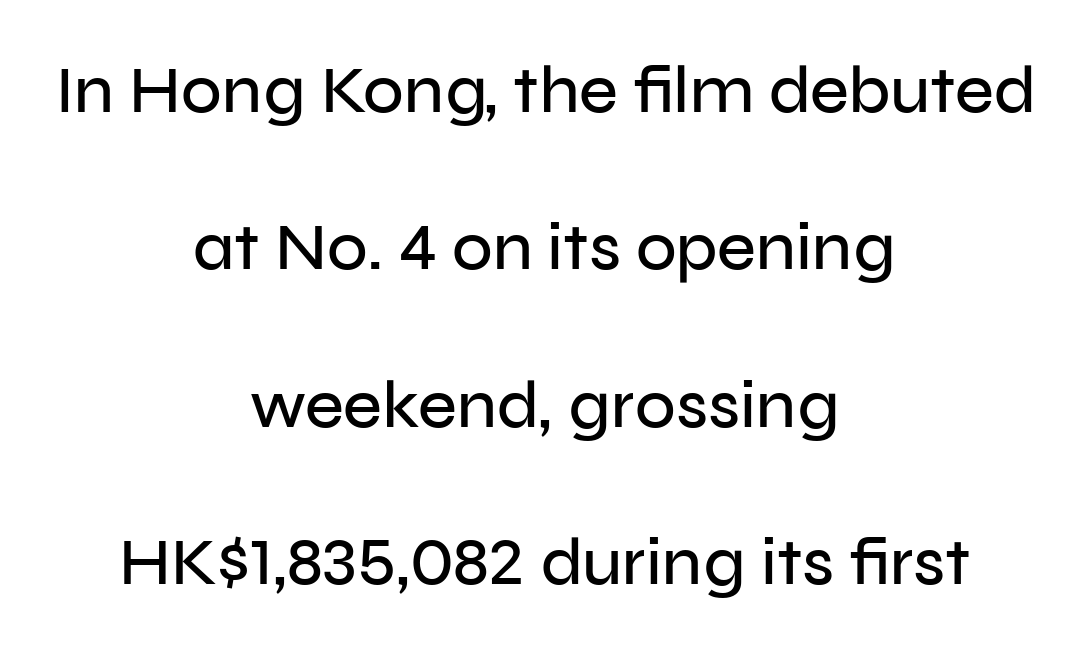
The image shows 67 px sans-serif type, upright; set centered, loose line spacing (2.35x), normal letter spacing, not underlined; low stroke contrast and a medium x-height.
